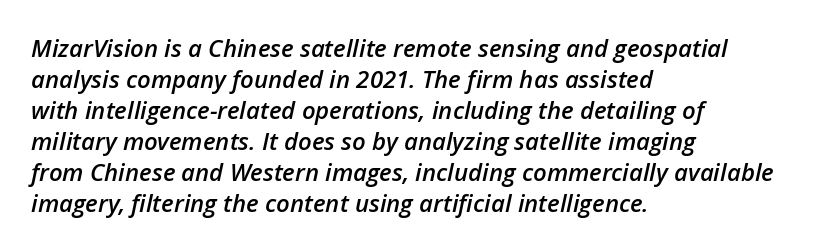
{"italic": "yes", "lean": "right", "slant_degrees": 12, "bold": "semi", "underline": "no", "align": "left", "line_spacing": "normal", "line_spacing_ratio": 1.29, "letter_spacing": "normal", "letter_spacing_em": 0.0, "glyph_px": 24}
